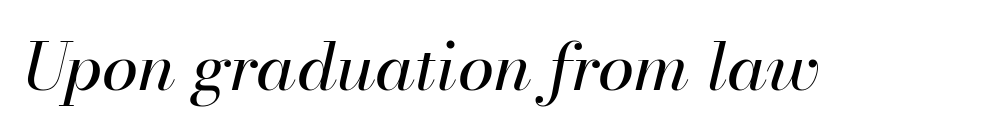
Here the glyphs are tracked normally, forming tight word shapes. Weight: not bold — regular or lighter. Anything drawn beneath the words? Only blank space. In terms of posture, this sample is oblique.
